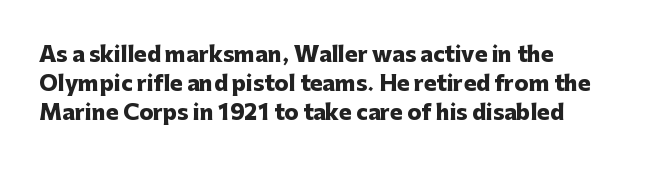
Leftover space on each line is placed entirely after the last word. The baseline area is clear. Tracking value appears to be zero — textbook default spacing. Is the type bold? Yes — the strokes are clearly thick and heavy.
